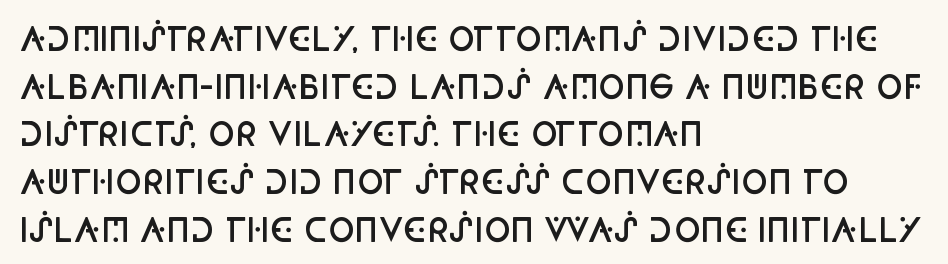
The image shows 32 px semibold, condensed sans-serif type, upright; set left-aligned, normal line spacing (1.49x), normal letter spacing, not underlined; low stroke contrast and a large x-height.
